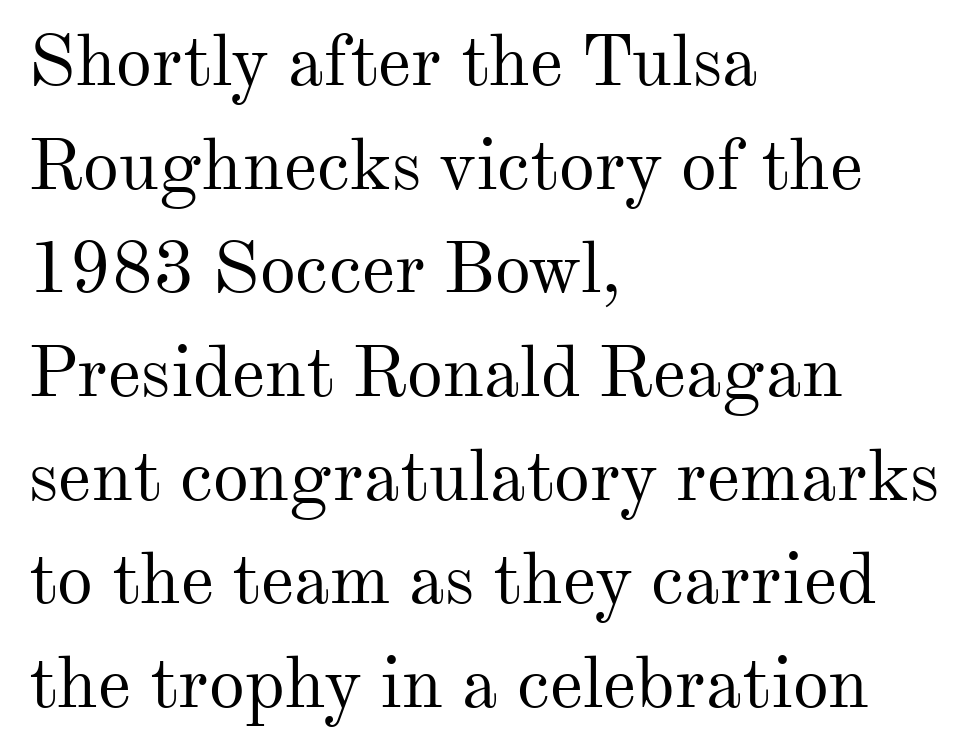
{"serif": "yes", "italic": "no", "bold": "no", "weight": "regular", "width": "normal", "stroke_contrast": "medium", "x_height": "small", "monospaced": "no", "underline": "no", "align": "left", "line_spacing": "normal", "line_spacing_ratio": 1.44, "letter_spacing": "normal", "letter_spacing_em": 0.0, "glyph_px": 72}
